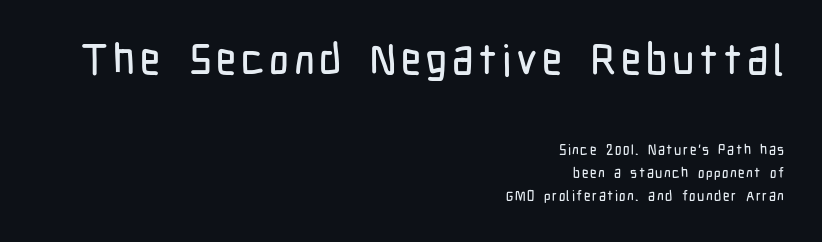
The image shows 43 px condensed sans-serif type, upright; set right-aligned, normal line spacing (1.63x), not underlined; the first (top) block is 3.07x larger; low stroke contrast and a medium x-height.
